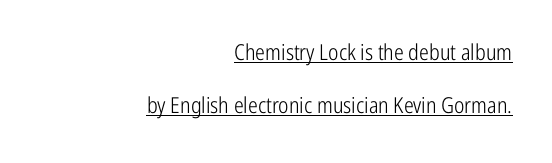
The image shows 22 px text type, upright; set right-aligned, loose line spacing (2.41x), normal letter spacing, underlined.
